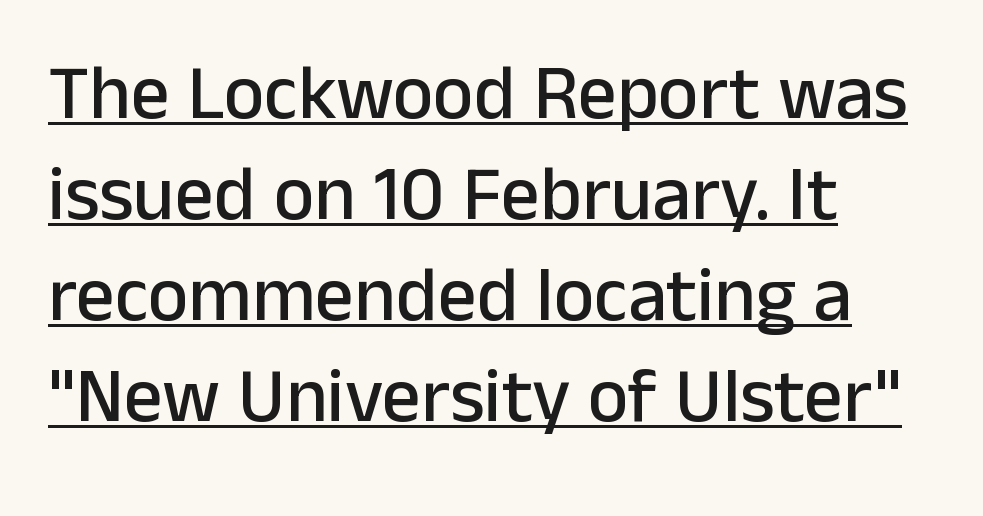
The image shows 77 px sans-serif type, upright; set left-aligned, normal line spacing (1.31x), normal letter spacing, underlined; low stroke contrast and a medium x-height.
